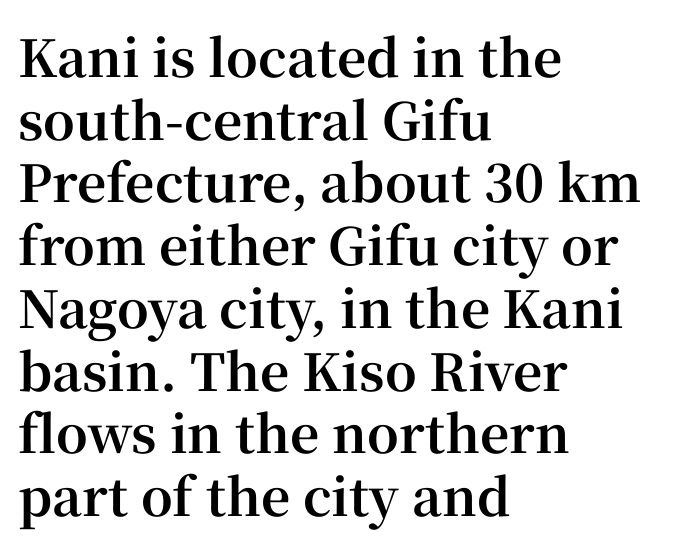
The image shows 51 px bold serif type, upright; set left-aligned, line spacing 1.23x, normal letter spacing, not underlined; high stroke contrast and a medium x-height.
